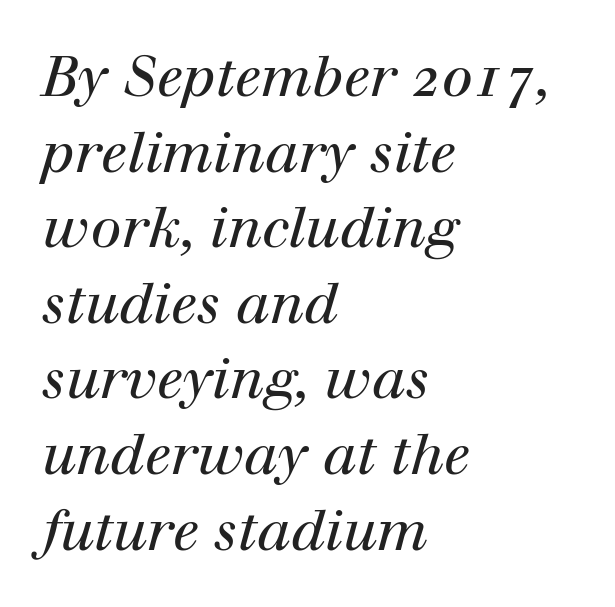
The passage shown stacks its lines at a standard gap. Do the characters align in a grid? No, the font is proportional. Italic? Definitely — the glyphs are oblique. The type is set solid horizontally, with unmodified tracking. Honestly, there is no underline to notice here at all. Nothing heavy about these letters — not bold at all.
